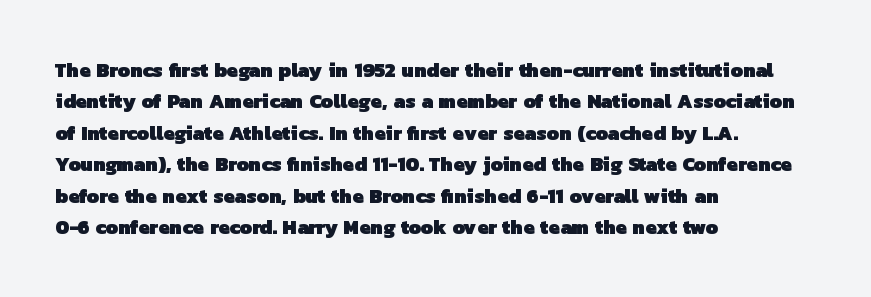
Q: Is the text bold? A: Yes.
Q: Is the text underlined? A: No.
Q: How is the paragraph aligned? A: Left-aligned.
Q: Is the spacing between letters normal or unusually wide? A: Normal.
Q: Is the spacing between lines tight, normal or loose? A: Normal.
